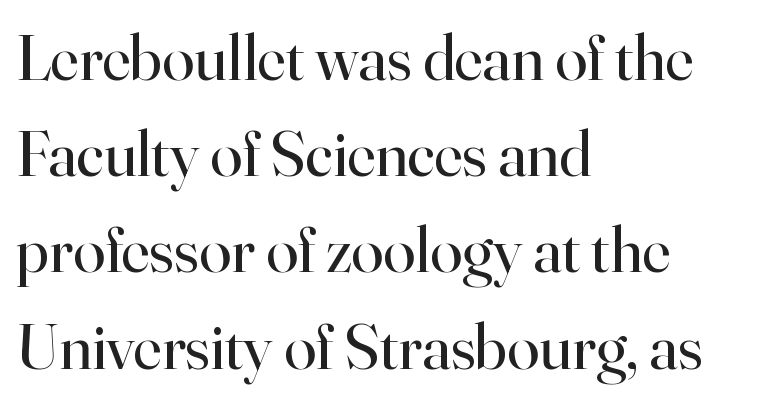
The paragraph has a hard left edge and a soft right edge. There is no visible air inserted between adjacent glyphs. This sample has the flowing, uneven cadence of proportional lettering. Every stem runs plumb, perpendicular to the baseline. Type style note: has serifs.
